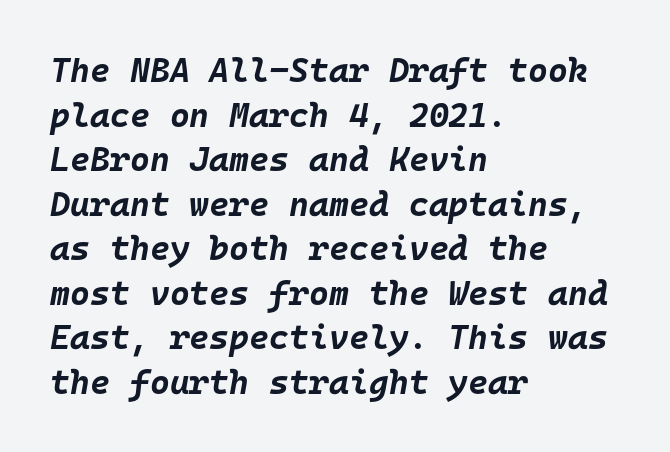
The image shows 34 px bold type, italic (leaning right), monospaced; set left-aligned, normal line spacing (1.31x), normal letter spacing, not underlined; low stroke contrast and a large x-height.
